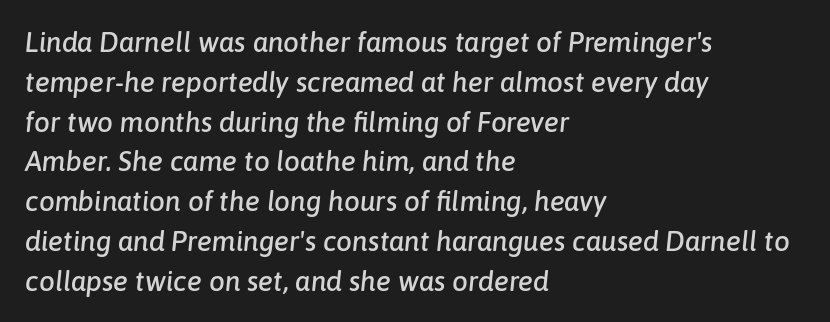
Q: Is the text italic (slanted)? A: Yes, it leans right by about 6 degrees.
Q: Is the text underlined? A: No.
Q: How is the paragraph aligned? A: Left-aligned.
Q: Is the spacing between letters normal or unusually wide? A: Normal.
Q: Is the spacing between lines tight, normal or loose? A: Normal.
Q: Width (condensed, normal, or wide)? A: Normal.
Q: Stroke contrast? A: Low.
Q: x-height? A: Medium.
Q: Monospaced? A: No.
